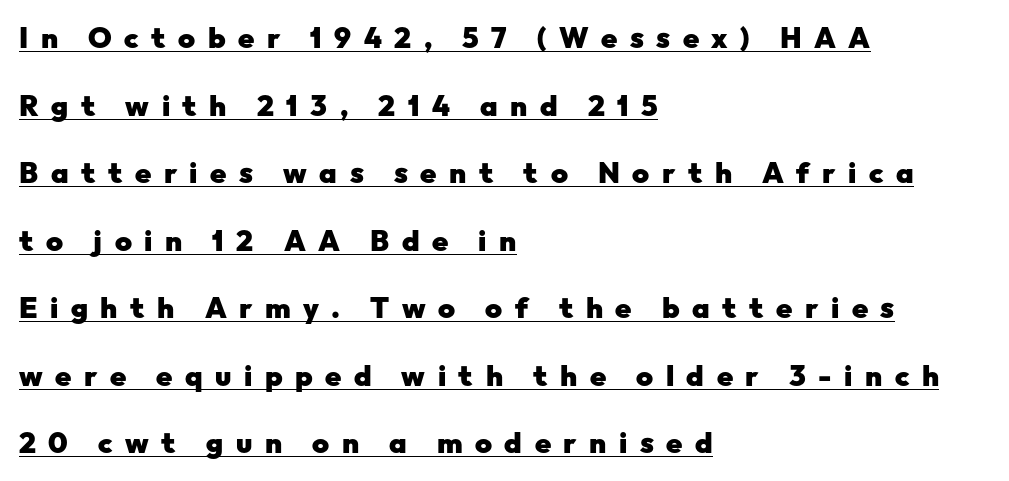
Q: Is the text bold? A: Yes.
Q: Is the text italic (slanted)? A: No, it is upright.
Q: Is the typeface a serif or a sans-serif typeface? A: Sans-serif.
Q: Is the text underlined? A: Yes.
Q: How is the paragraph aligned? A: Left-aligned.
Q: Is the spacing between letters normal or unusually wide? A: Unusually wide.
Q: Is the spacing between lines tight, normal or loose? A: Loose.
Q: Width (condensed, normal, or wide)? A: Normal.
Q: Stroke contrast? A: Low.
Q: x-height? A: Medium.
Q: Monospaced? A: No.
